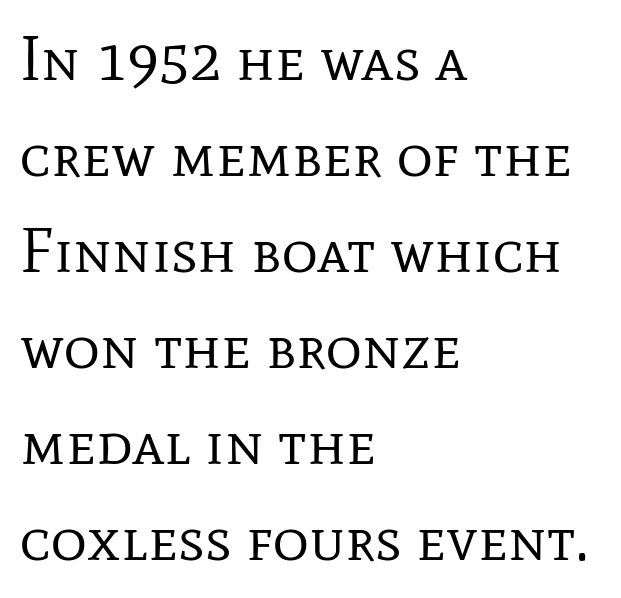
{"serif": "yes", "italic": "no", "bold": "no", "weight": "regular", "width": "normal", "stroke_contrast": "low", "x_height": "medium", "monospaced": "no", "underline": "no", "align": "left", "line_spacing": "normal", "line_spacing_ratio": 1.55, "letter_spacing": "normal", "letter_spacing_em": 0.0, "glyph_px": 62}
